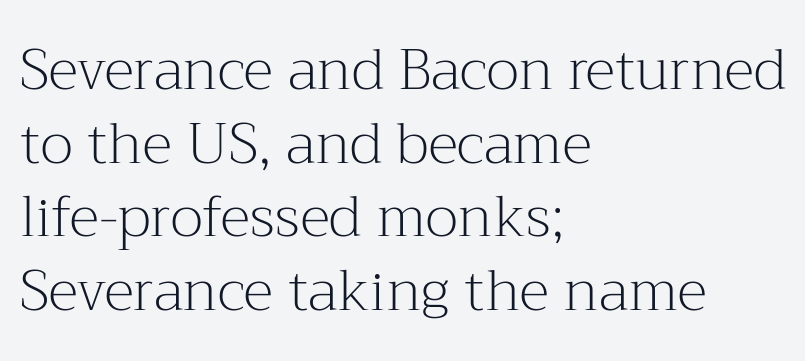
Q: Is the text bold? A: No.
Q: Is the text italic (slanted)? A: No, it is upright.
Q: Is the typeface a serif or a sans-serif typeface? A: Serif.
Q: Is the text underlined? A: No.
Q: How is the paragraph aligned? A: Left-aligned.
Q: Is the spacing between letters normal or unusually wide? A: Normal.
Q: Is the spacing between lines tight, normal or loose? A: Normal.
Q: Width (condensed, normal, or wide)? A: Normal.
Q: Stroke contrast? A: Medium.
Q: x-height? A: Medium.
Q: Monospaced? A: No.
